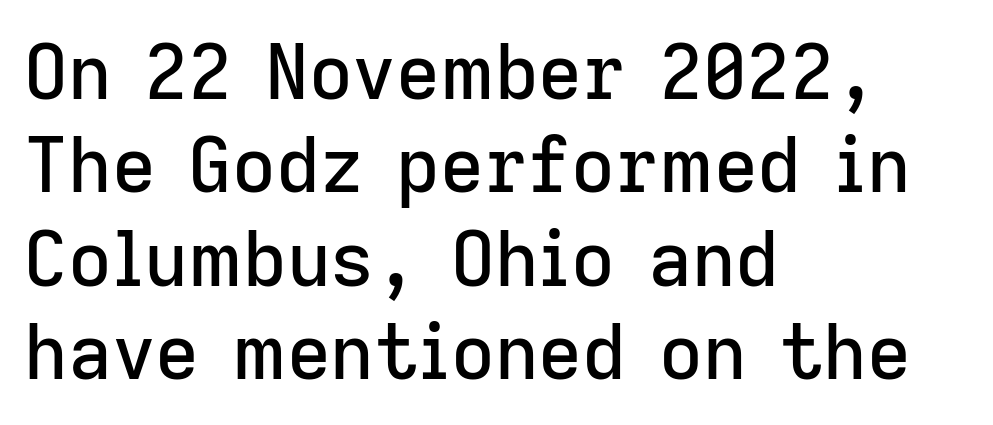
Ordinary non-slanted type is in use. Observe the ordinary spacing: letters are neighbours, not strangers. The type family on display is of the sans-serif kind. Does the copy run flush right? No — it runs flush left. The letters advance in unequal steps, a hallmark of proportional type.
